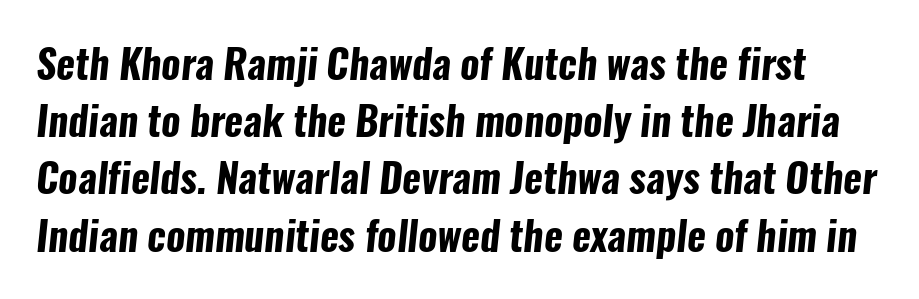
{"serif": "no", "bold": "yes", "weight": "bold", "width": "condensed", "stroke_contrast": "low", "x_height": "medium", "monospaced": "no", "underline": "no", "line_spacing": "normal", "line_spacing_ratio": 1.43, "letter_spacing": "normal", "letter_spacing_em": 0.0, "glyph_px": 40}
